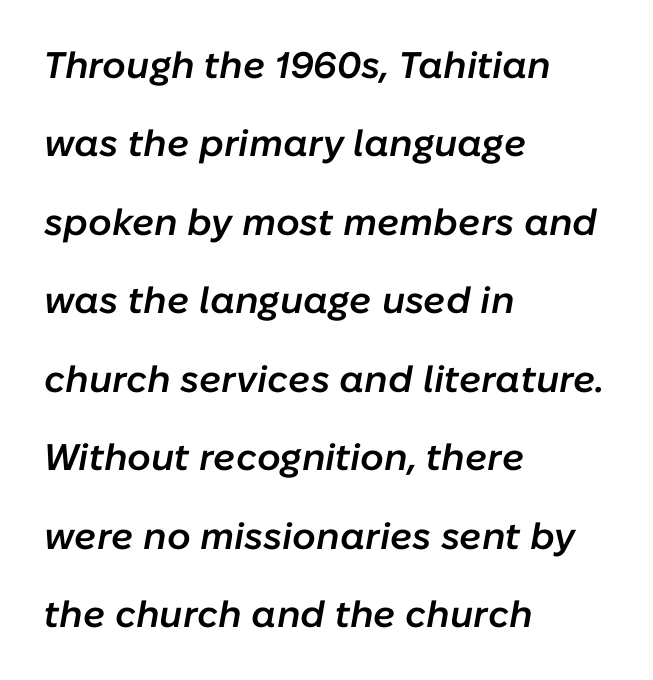
{"italic": "yes", "lean": "right", "slant_degrees": 10, "bold": "semi", "weight": "semibold", "width": "normal", "stroke_contrast": "low", "x_height": "medium", "monospaced": "no", "underline": "no", "align": "left", "line_spacing": "loose", "line_spacing_ratio": 2.12, "letter_spacing": "normal", "letter_spacing_em": 0.0, "glyph_px": 37}
